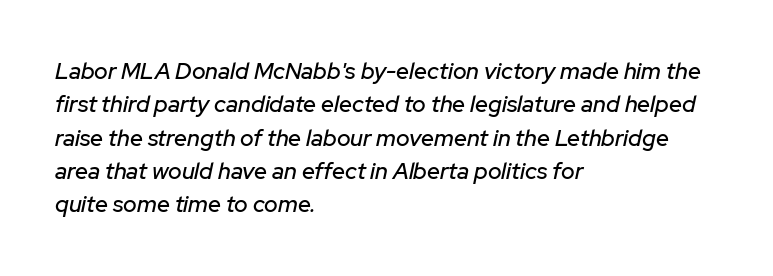
{"italic": "yes", "lean": "right", "slant_degrees": 12, "underline": "no", "align": "left", "line_spacing": "normal", "line_spacing_ratio": 1.45, "letter_spacing": "normal", "letter_spacing_em": 0.0, "glyph_px": 23}
